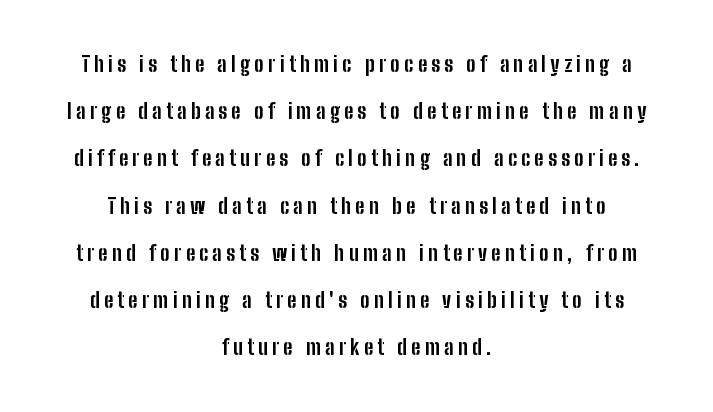
{"italic": "no", "bold": "yes", "underline": "no", "align": "center", "line_spacing": "loose", "line_spacing_ratio": 2.25, "letter_spacing": "wide", "letter_spacing_em": 0.21, "glyph_px": 21}
